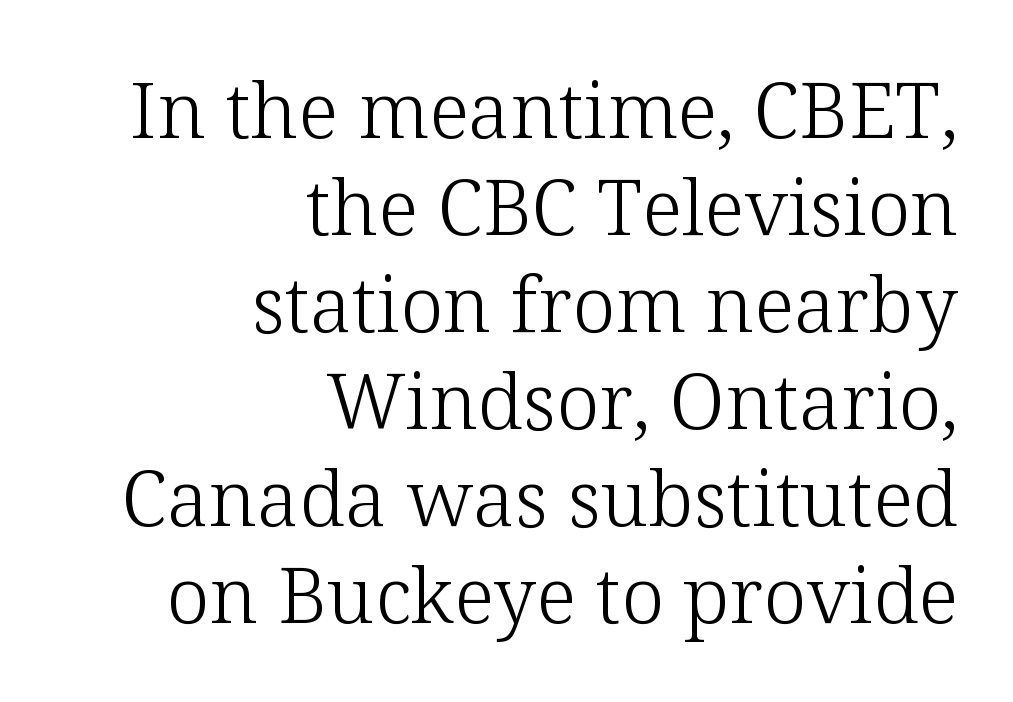
Q: Is the text bold? A: No.
Q: Is the text italic (slanted)? A: No, it is upright.
Q: Is the typeface a serif or a sans-serif typeface? A: Serif.
Q: Is the text underlined? A: No.
Q: How is the paragraph aligned? A: Right-aligned.
Q: Is the spacing between letters normal or unusually wide? A: Normal.
Q: Is the spacing between lines tight, normal or loose? A: Normal.
Q: Width (condensed, normal, or wide)? A: Normal.
Q: Stroke contrast? A: Low.
Q: x-height? A: Medium.
Q: Monospaced? A: No.
